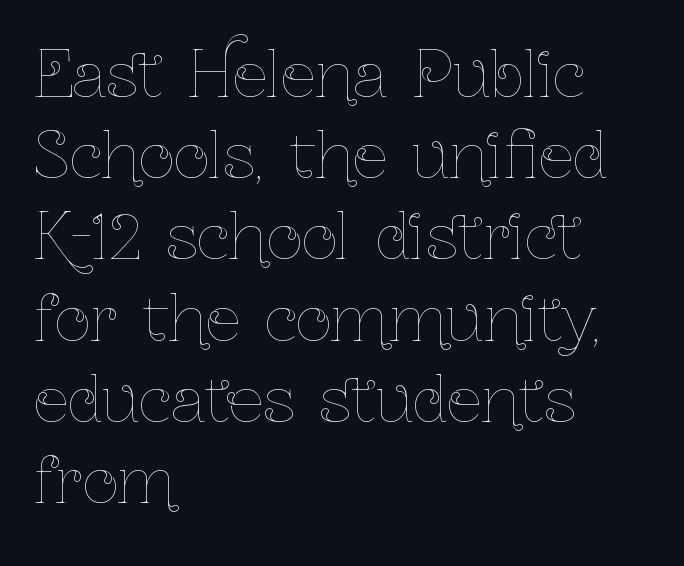
{"italic": "no", "bold": "no", "weight": "thin", "width": "condensed", "stroke_contrast": "low", "x_height": "medium", "monospaced": "no", "underline": "no", "align": "left", "line_spacing": "normal", "line_spacing_ratio": 1.31, "letter_spacing": "normal", "letter_spacing_em": 0.0, "glyph_px": 62}
